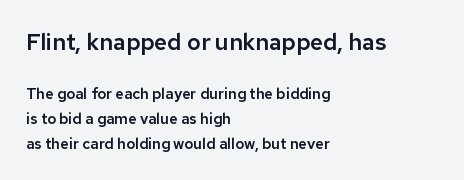
The image shows 23 px text type, upright; set left-aligned, normal line spacing (1.67x), normal letter spacing, not underlined; the first (top) block is 1.53x larger.
